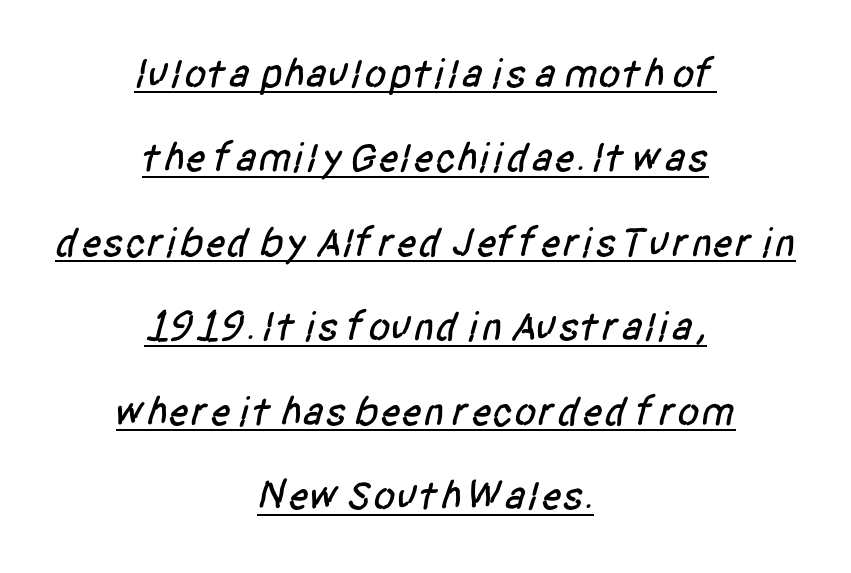
{"serif": "no", "width": "condensed", "stroke_contrast": "low", "x_height": "large", "monospaced": "no", "underline": "yes", "align": "center", "line_spacing": "loose", "line_spacing_ratio": 2.06, "letter_spacing": "normal", "letter_spacing_em": 0.0, "glyph_px": 41}
